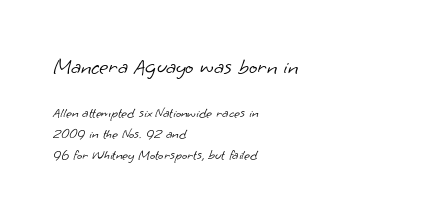
Does the copy run flush right? No — it runs flush left. Short note: letters normally spaced. Is this a heavy cut? Hardly; it is regular or lighter. Honestly, there is no underline to notice here at all.
